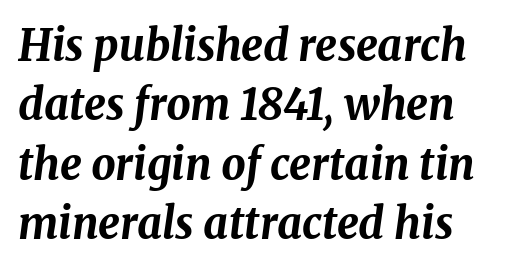
Q: Is the text bold? A: Yes.
Q: Is the text italic (slanted)? A: Yes, it leans right by about 8 degrees.
Q: Is the text underlined? A: No.
Q: How is the paragraph aligned? A: Left-aligned.
Q: Is the spacing between letters normal or unusually wide? A: Normal.
Q: Is the spacing between lines tight, normal or loose? A: Normal.
Q: Width (condensed, normal, or wide)? A: Normal.
Q: Stroke contrast? A: Medium.
Q: x-height? A: Medium.
Q: Monospaced? A: No.
